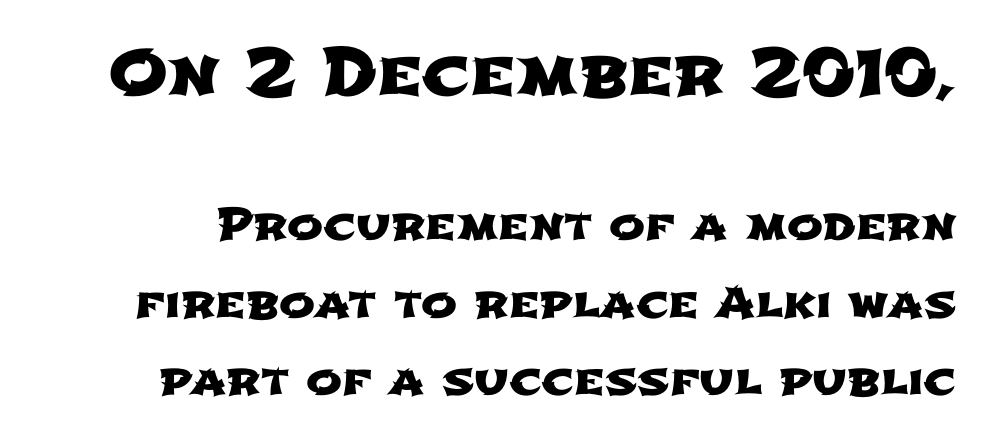
{"serif": "no", "width": "wide", "stroke_contrast": "low", "x_height": "medium", "monospaced": "no", "underline": "no", "line_spacing_ratio": 1.8, "letter_spacing": "normal", "letter_spacing_em": 0.0, "larger_block": "first", "size_ratio": 1.49, "glyph_px": 64}
